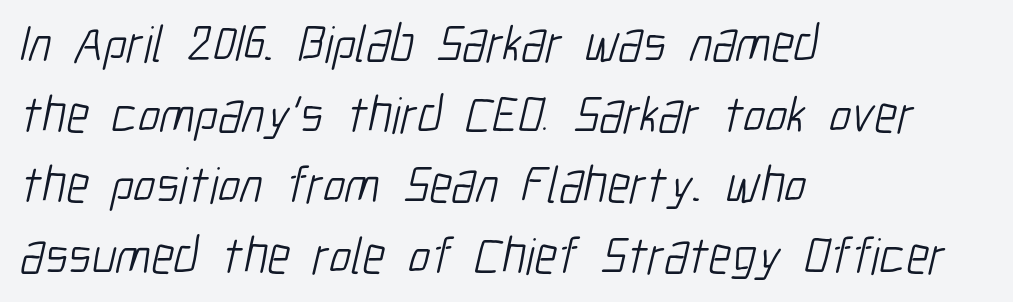
Q: Is the text bold? A: No.
Q: Is the typeface a serif or a sans-serif typeface? A: Sans-serif.
Q: Is the text underlined? A: No.
Q: How is the paragraph aligned? A: Left-aligned.
Q: Is the spacing between letters normal or unusually wide? A: Normal.
Q: Is the spacing between lines tight, normal or loose? A: Normal.
Q: Width (condensed, normal, or wide)? A: Condensed.
Q: Stroke contrast? A: Low.
Q: x-height? A: Medium.
Q: Monospaced? A: No.
